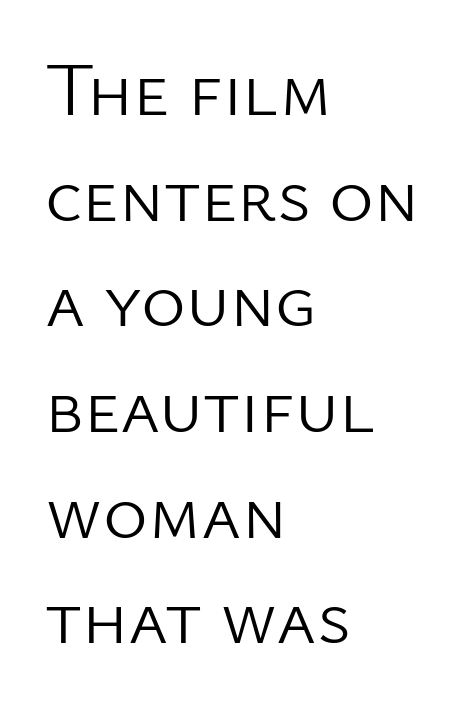
{"serif": "no", "italic": "no", "bold": "no", "weight": "light", "width": "normal", "stroke_contrast": "low", "x_height": "medium", "monospaced": "no", "underline": "no", "align": "left", "line_spacing": "normal", "line_spacing_ratio": 1.39, "letter_spacing": "normal", "letter_spacing_em": 0.0, "glyph_px": 76}
